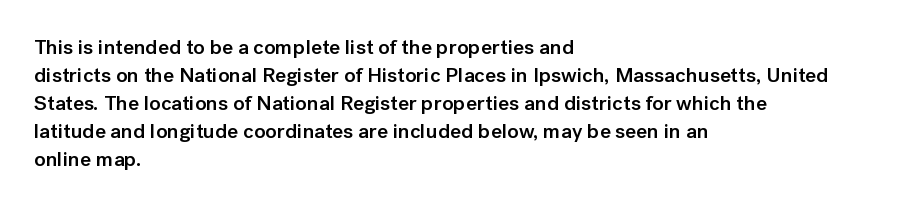
The image shows 21 px text type, upright; set left-aligned, normal line spacing (1.33x), normal letter spacing, not underlined.
